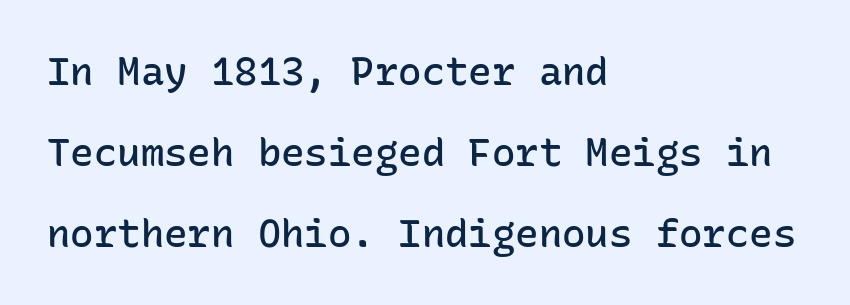
Q: Is the text bold? A: Semi-bold.
Q: Is the text italic (slanted)? A: No, it is upright.
Q: Is the typeface a serif or a sans-serif typeface? A: Sans-serif.
Q: Is the text underlined? A: No.
Q: How is the paragraph aligned? A: Left-aligned.
Q: Is the spacing between letters normal or unusually wide? A: Normal.
Q: Is the spacing between lines tight, normal or loose? A: Loose.
Q: Width (condensed, normal, or wide)? A: Normal.
Q: Stroke contrast? A: Low.
Q: x-height? A: Medium.
Q: Monospaced? A: Yes.
